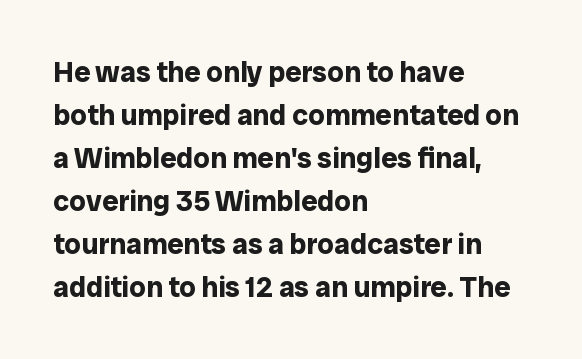
A sans-serif font was chosen for this passage. The tracking reads as untouched default to a designer's eye. A normal amount of white space separates one row of letters from the next. Heavy, bold letterforms. A typesetter would call this proportional, since set widths differ per character. Does the lettering tilt? It doesn't — this is upright.
